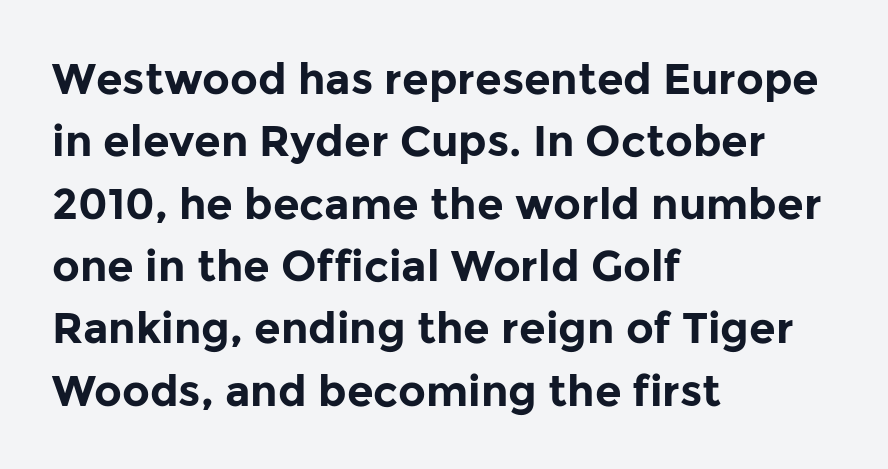
{"serif": "no", "italic": "no", "bold": "yes", "weight": "bold", "width": "normal", "stroke_contrast": "low", "x_height": "medium", "monospaced": "no", "underline": "no", "align": "left", "line_spacing": "normal", "line_spacing_ratio": 1.45, "letter_spacing": "normal", "letter_spacing_em": 0.0, "glyph_px": 43}
